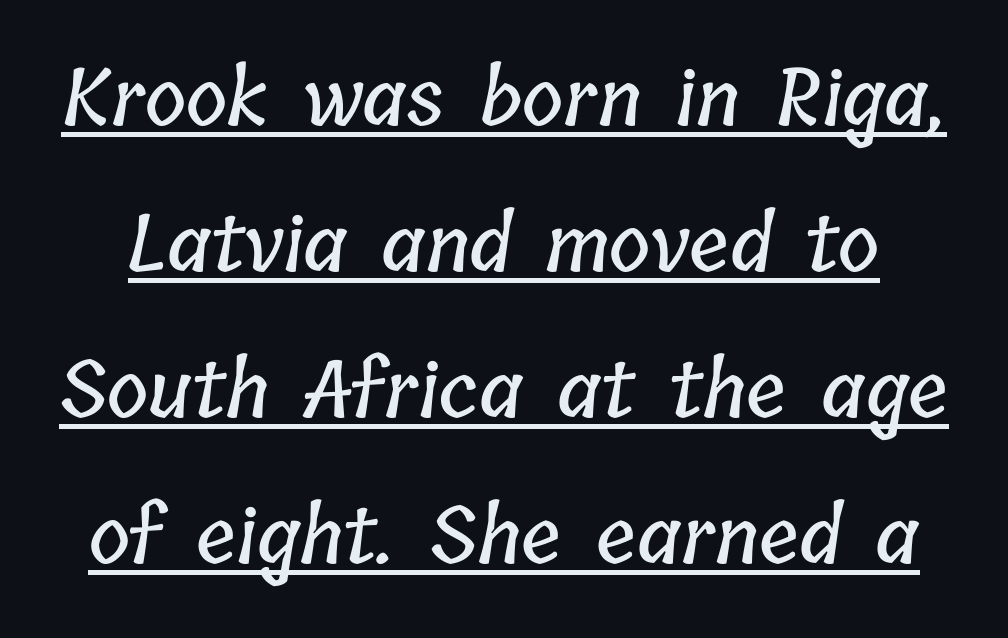
In terms of letterspacing, this is plain default setting. Think of a printed novel: that variable character pitch is what you see here. Does a line run under the words? Yes, clearly.
